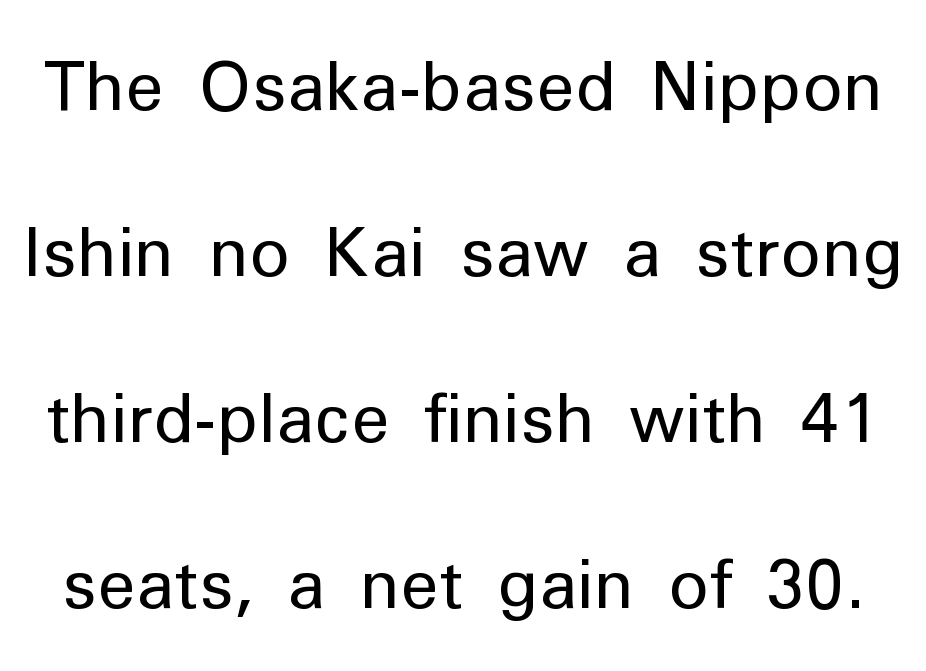
These lines are rendered in a variable-pitch font. Each new line begins a long way beneath the previous one. Italic: no, the glyphs are upright roman. Has an underline been added? It has not. The passage shown is not bold in any degree.
